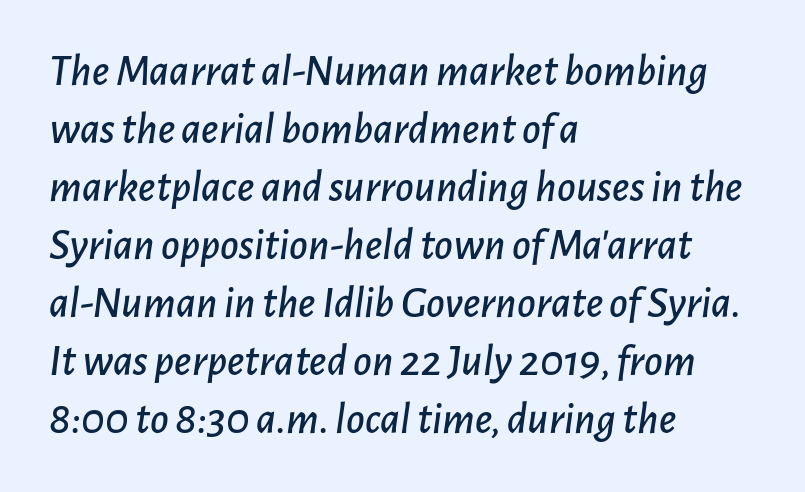
{"italic": "yes", "lean": "right", "slant_degrees": 7, "width": "normal", "stroke_contrast": "low", "x_height": "medium", "monospaced": "no", "underline": "no", "align": "left", "line_spacing": "normal", "line_spacing_ratio": 1.29, "letter_spacing": "normal", "letter_spacing_em": 0.0, "glyph_px": 45}
